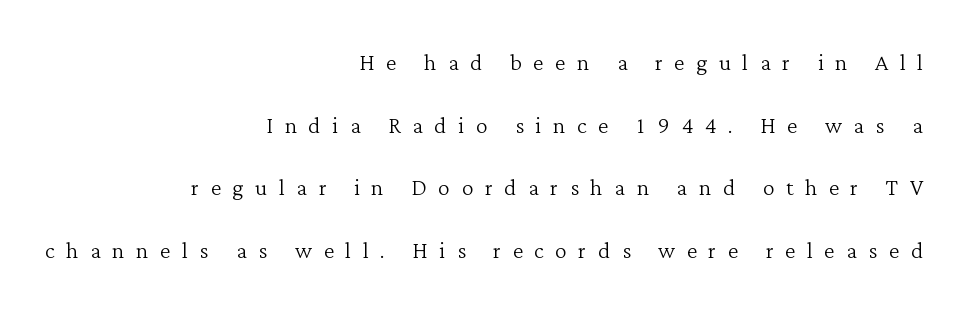
Q: Is the text bold? A: No.
Q: Is the text italic (slanted)? A: No, it is upright.
Q: Is the typeface a serif or a sans-serif typeface? A: Serif.
Q: Is the text underlined? A: No.
Q: How is the paragraph aligned? A: Right-aligned.
Q: Is the spacing between letters normal or unusually wide? A: Unusually wide.
Q: Is the spacing between lines tight, normal or loose? A: Loose.
Q: Width (condensed, normal, or wide)? A: Normal.
Q: Stroke contrast? A: Low.
Q: x-height? A: Medium.
Q: Monospaced? A: No.
